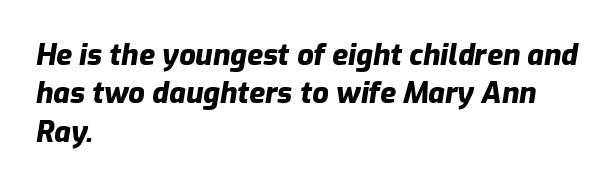
The passage shown is emphatically bold. Any mark beneath the type? The region is blank. This sample has the flowing, uneven cadence of proportional lettering. The letters are slanted; this is an italic face. One-word summary of the alignment: left.
